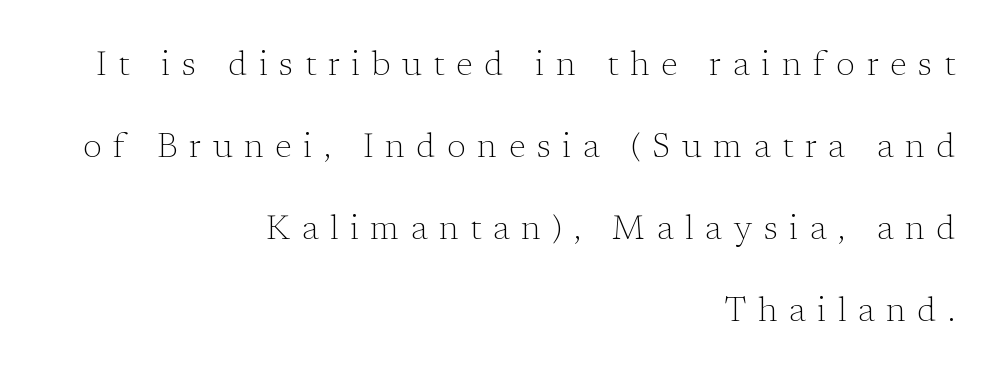
Q: Is the text bold? A: No.
Q: Is the text italic (slanted)? A: No, it is upright.
Q: Is the typeface a serif or a sans-serif typeface? A: Serif.
Q: Is the text underlined? A: No.
Q: How is the paragraph aligned? A: Right-aligned.
Q: Is the spacing between letters normal or unusually wide? A: Unusually wide.
Q: Is the spacing between lines tight, normal or loose? A: Loose.
Q: Width (condensed, normal, or wide)? A: Normal.
Q: Stroke contrast? A: Low.
Q: x-height? A: Medium.
Q: Monospaced? A: No.
